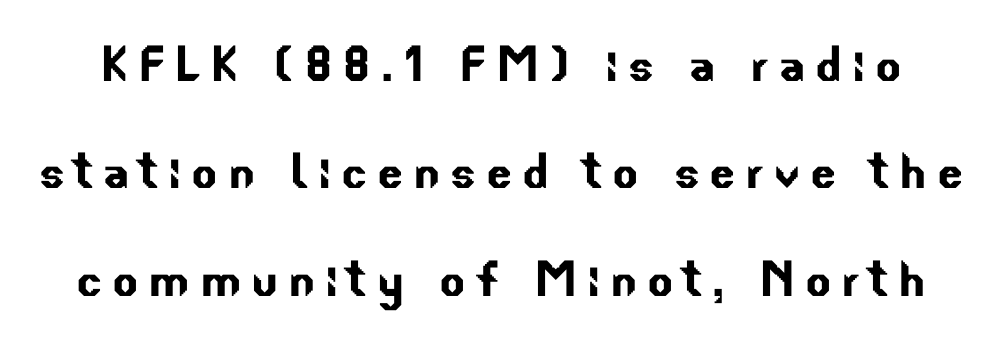
{"serif": "no", "width": "normal", "stroke_contrast": "low", "x_height": "small", "monospaced": "no", "underline": "no", "line_spacing_ratio": 1.76, "glyph_px": 61}
